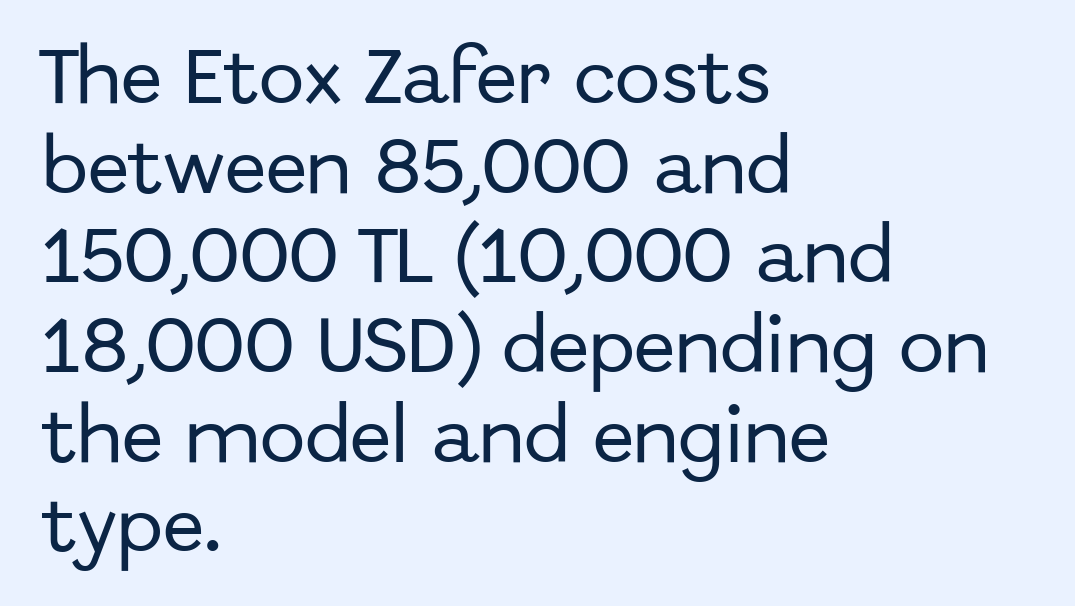
The image shows 61 px sans-serif type, upright; set left-aligned, normal line spacing (1.47x), normal letter spacing, not underlined; low stroke contrast and a medium x-height.
